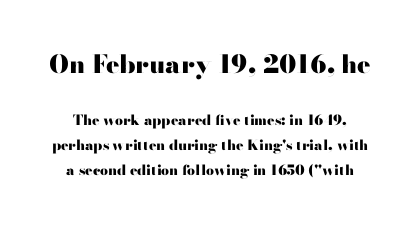
The image shows 25 px bold type, upright; set line spacing 1.79x, normal letter spacing, not underlined; the first (top) block is 1.79x larger.
